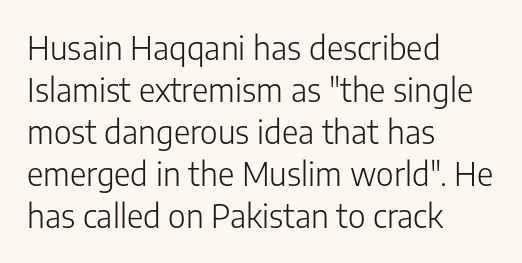
{"serif": "no", "italic": "no", "bold": "no", "weight": "light", "width": "normal", "stroke_contrast": "low", "x_height": "medium", "monospaced": "no", "underline": "no", "align": "left", "line_spacing": "normal", "line_spacing_ratio": 1.31, "letter_spacing": "normal", "letter_spacing_em": 0.0, "glyph_px": 32}
